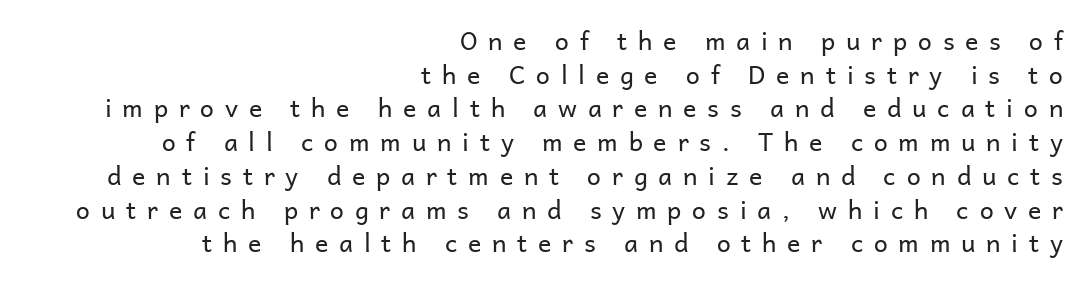
The image shows 25 px text type, upright; set right-aligned, normal line spacing (1.35x), unusually wide letter spacing (+0.43 em), not underlined.
